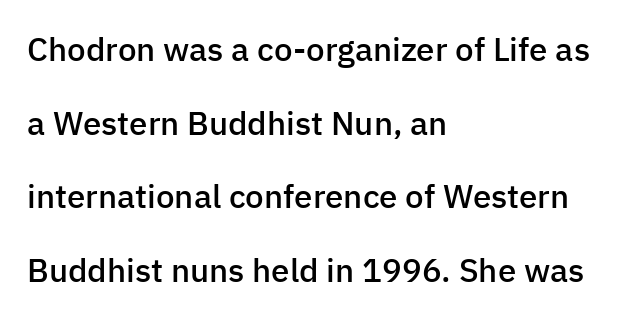
{"serif": "no", "italic": "no", "bold": "semi", "weight": "semibold", "width": "normal", "stroke_contrast": "low", "x_height": "medium", "monospaced": "no", "underline": "no", "align": "left", "line_spacing": "loose", "line_spacing_ratio": 2.23, "letter_spacing": "normal", "letter_spacing_em": 0.0, "glyph_px": 33}
